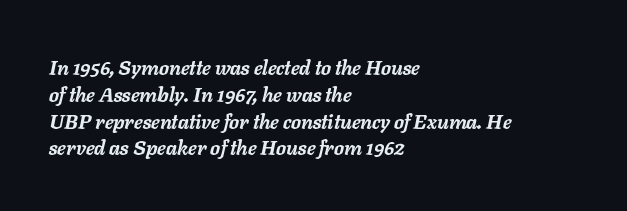
Q: Is the text bold? A: Yes.
Q: Is the text italic (slanted)? A: Yes, it leans right by about 11 degrees.
Q: Is the text underlined? A: No.
Q: How is the paragraph aligned? A: Left-aligned.
Q: Is the spacing between letters normal or unusually wide? A: Normal.
Q: Is the spacing between lines tight, normal or loose? A: Normal.
